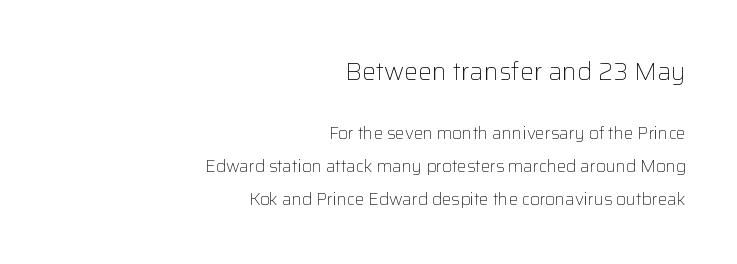
Q: Is the text bold? A: No.
Q: Is the text italic (slanted)? A: No, it is upright.
Q: Is the text underlined? A: No.
Q: How is the paragraph aligned? A: Right-aligned.
Q: Is the spacing between letters normal or unusually wide? A: Normal.
Q: Is the spacing between lines tight, normal or loose? A: Loose.
Q: Which block of text is set in a larger size, the first (top) or the second (bottom)? A: The first (top) one.
